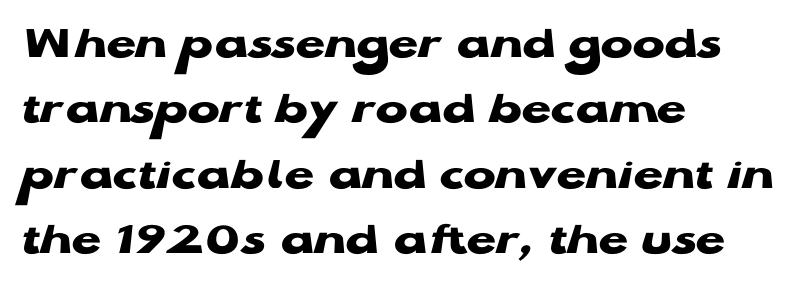
{"serif": "no", "italic": "no", "bold": "yes", "weight": "heavy", "width": "wide", "stroke_contrast": "low", "x_height": "medium", "monospaced": "no", "underline": "no", "align": "left", "line_spacing": "normal", "line_spacing_ratio": 1.36, "letter_spacing": "normal", "letter_spacing_em": 0.0, "glyph_px": 48}
